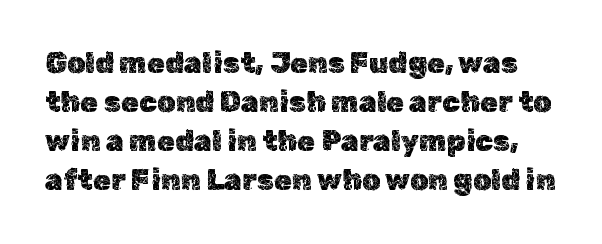
{"italic": "no", "width": "normal", "x_height": "medium", "monospaced": "no", "underline": "no", "line_spacing": "normal", "line_spacing_ratio": 1.35, "letter_spacing": "normal", "letter_spacing_em": 0.0, "glyph_px": 29}
